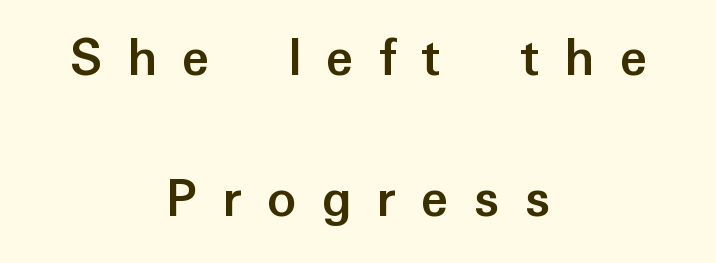
The image shows 57 px semibold sans-serif type, upright; set centered, loose line spacing (2.48x), unusually wide letter spacing (+0.44 em), not underlined; low stroke contrast and a medium x-height.
